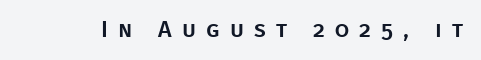
Display-style spreading of the glyphs; the letterfit is very open. A typesetter would mark this as roman, not italic. Descenders hang freely into open space.
